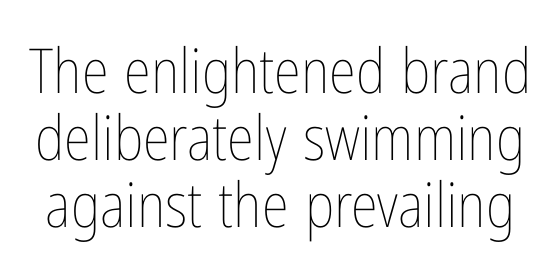
Q: Is the text bold? A: No.
Q: Is the text italic (slanted)? A: No, it is upright.
Q: Is the text underlined? A: No.
Q: Is the spacing between letters normal or unusually wide? A: Normal.
Q: Is the spacing between lines tight, normal or loose? A: Tight.
Q: Width (condensed, normal, or wide)? A: Condensed.
Q: Stroke contrast? A: Low.
Q: x-height? A: Medium.
Q: Monospaced? A: No.
